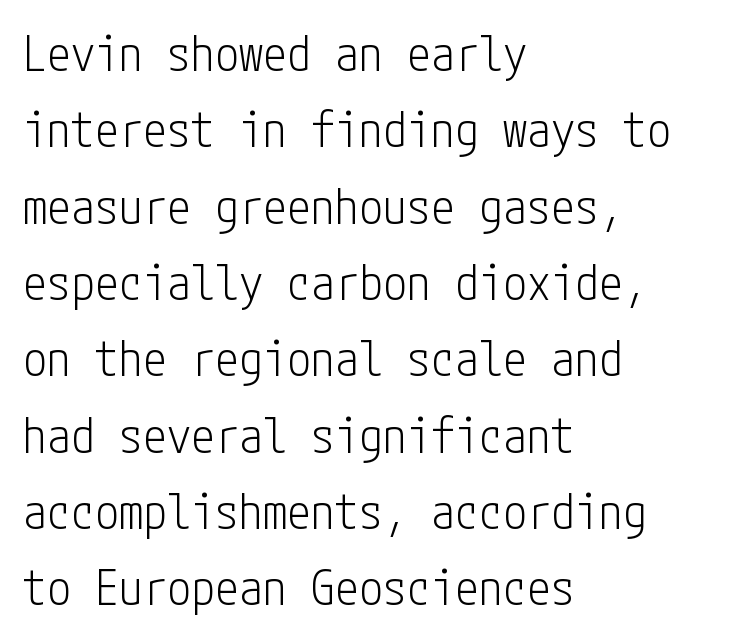
Letters rest on an invisible, unmarked baseline. All the whitespace from short lines collects on the right. A sans-serif font was chosen for this passage. Students, observe: this is what conventionally led text looks like. This sample uses an upright cut, with every glyph sitting square on the baseline.
